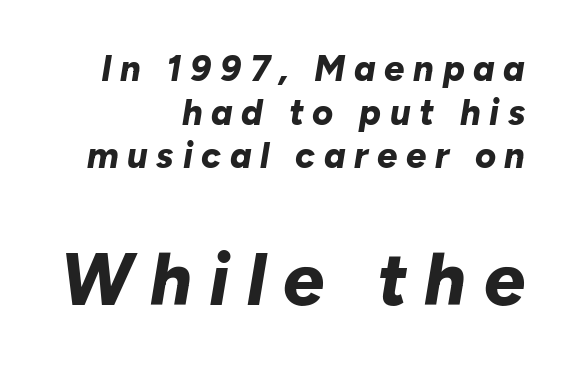
Q: Is the text bold? A: Yes.
Q: Is the text italic (slanted)? A: Yes, it leans right by about 10 degrees.
Q: Is the text underlined? A: No.
Q: How is the paragraph aligned? A: Right-aligned.
Q: Is the spacing between letters normal or unusually wide? A: Unusually wide.
Q: Which block of text is set in a larger size, the first (top) or the second (bottom)? A: The second (bottom) one.
Q: Width (condensed, normal, or wide)? A: Normal.
Q: Stroke contrast? A: Low.
Q: x-height? A: Medium.
Q: Monospaced? A: No.
